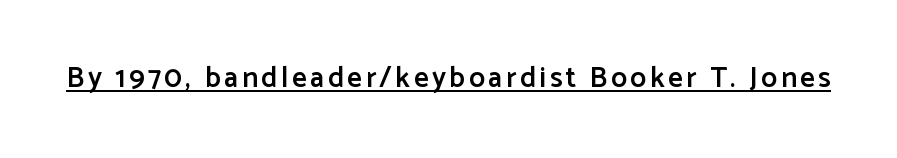
The image shows 29 px semibold sans-serif type, upright; set underlined; low stroke contrast and a medium x-height.
